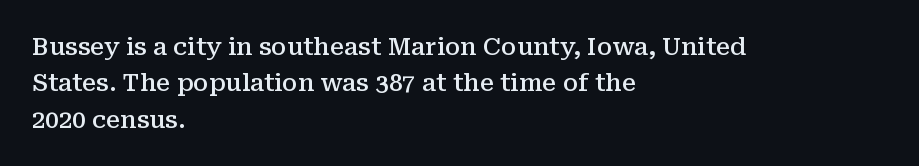
The image shows 24 px text type, upright; set left-aligned, normal line spacing (1.52x), normal letter spacing, not underlined.
